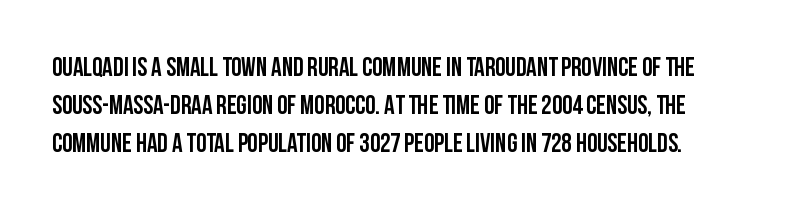
The image shows 26 px text type, upright; set normal line spacing (1.47x), normal letter spacing, not underlined.
